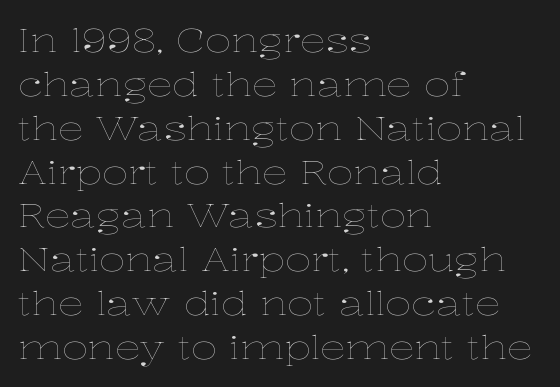
Think of a printed novel: that variable character pitch is what you see here. Is the letter spacing exaggerated? No — it looks like the ordinary default. No chunkiness to these letters — they're not bold. Anything drawn beneath the words? Only blank space.
